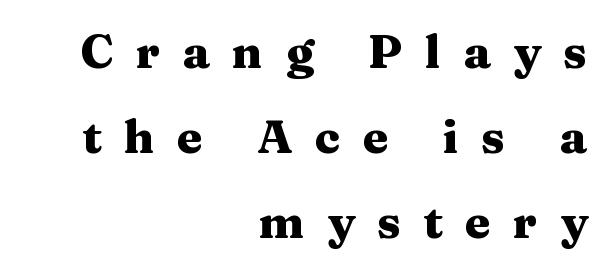
This rendering employs a face with finishing strokes, i.e., a serif. If you drew a ruler down the right edge, every line would touch it. Does the weight exceed regular? Yes, all the way to bold. The face used here is proportionally spaced, like ordinary book or web type. Tracking value appears strongly positive — letters spread wide. The string is rendered with underlining switched off.
